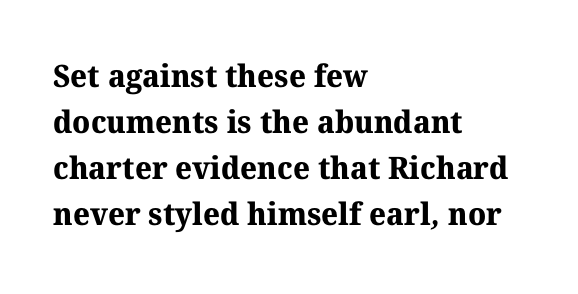
Vertical spacing — default. The area under the type is left untouched. The compositor pushed each line to the left boundary. Words appear dense and cohesive because spacing is normal. Check where the strokes stop: tiny serifs finish them off.
